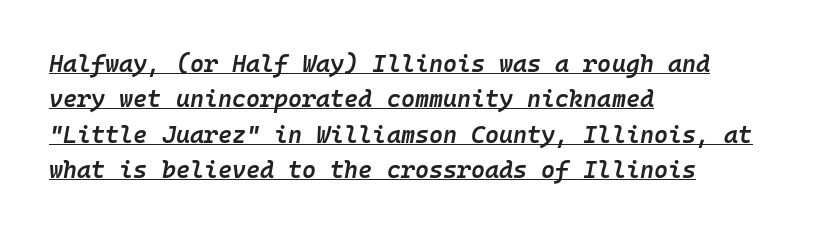
The image shows 24 px text type, italic (leaning right); set left-aligned, normal line spacing (1.47x), normal letter spacing, underlined.
